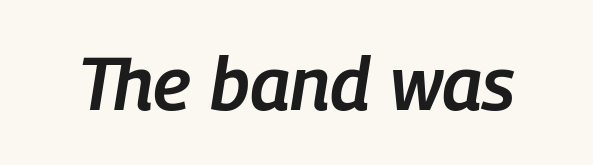
Characters are canted at an angle relative to the baseline's perpendicular. No extra tracking has been applied to these lines. The space directly below the letters is spotless. Its strokes are somewhat broadened, the hallmark of semibold type. Is this a fixed-width face? No — the glyphs have proportional, varying widths.
